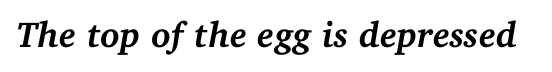
The image shows 36 px semibold serif type, italic (leaning right); set normal letter spacing, not underlined; medium stroke contrast and a medium x-height.
